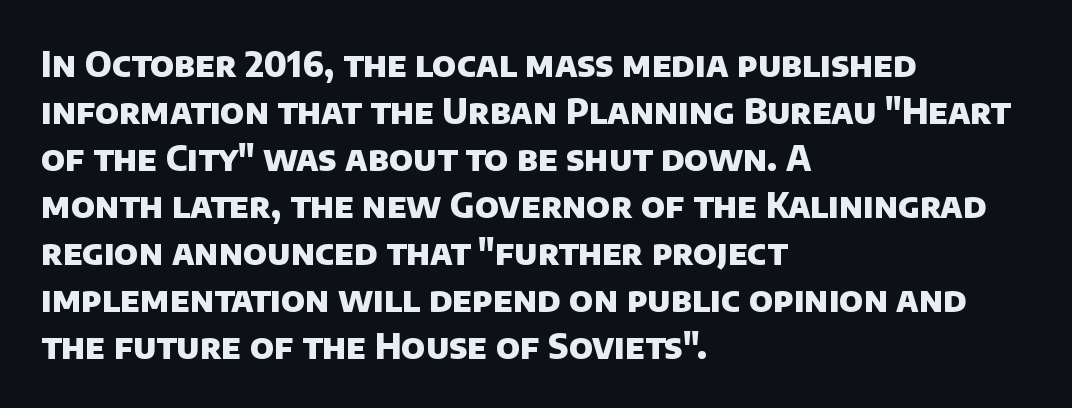
The space beneath each line is pristine and unruled. The designer left line spacing at the default. Standard letterfit; no display-style spreading of the glyphs. Here the designer chose a conventional face with non-uniform glyph widths.
